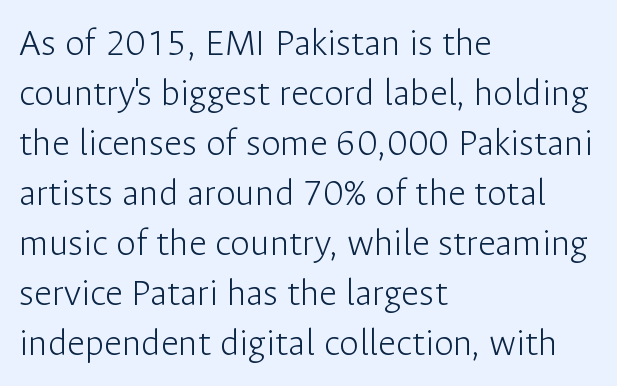
The image shows 40 px light sans-serif type, upright; set left-aligned, normal line spacing (1.25x), normal letter spacing, not underlined; low stroke contrast and a medium x-height.
